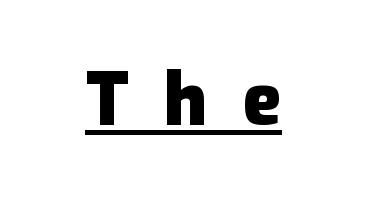
The characters display no serif detailing; their extremities are plain. Proportional: the letters do not fall into vertical columns. The passage is arranged like a title page — every line centered. The type sits square on the baseline with zero lean. Does the weight exceed regular? Yes, all the way to bold. These lines have a slow, spaced-out rhythm from letter to letter.
